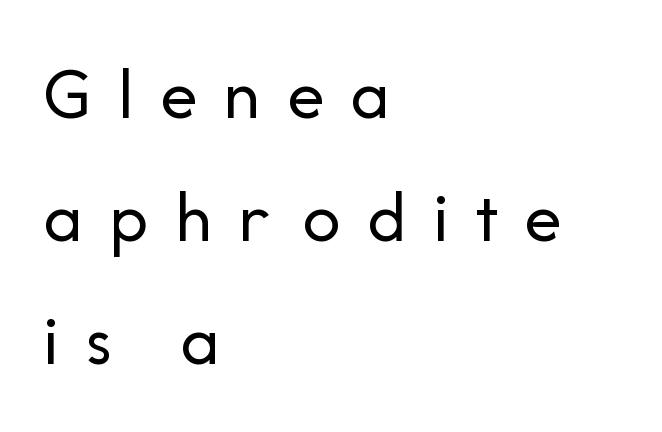
{"serif": "no", "italic": "no", "bold": "no", "weight": "regular", "width": "normal", "stroke_contrast": "low", "x_height": "medium", "monospaced": "no", "underline": "no", "align": "left", "line_spacing": "normal", "line_spacing_ratio": 1.64, "letter_spacing": "wide", "letter_spacing_em": 0.35, "glyph_px": 75}
